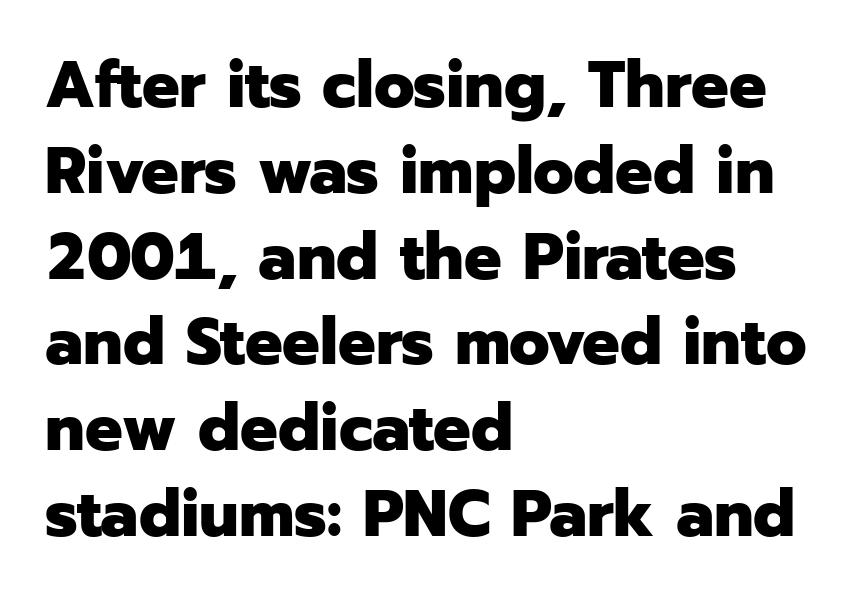
Is this a sans? Yes — the strokes have no serifs. The characters look thick and weighty, a clear bold. Baseline-to-baseline distance is the conventional proportion of letter height. Underlining? Definitely not there. Short and long lines alike share a common starting point at left.
